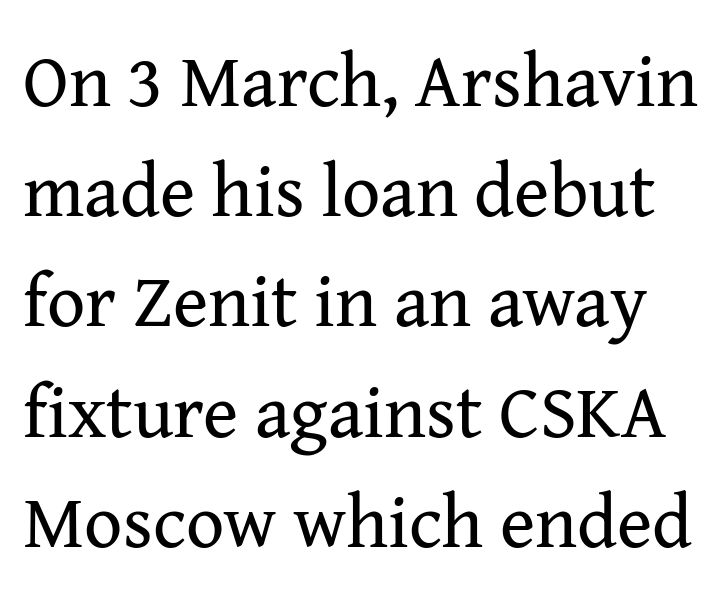
{"serif": "yes", "italic": "no", "bold": "no", "weight": "regular", "width": "normal", "stroke_contrast": "medium", "x_height": "medium", "monospaced": "no", "underline": "no", "line_spacing": "normal", "line_spacing_ratio": 1.47, "letter_spacing": "normal", "letter_spacing_em": 0.0, "glyph_px": 75}
